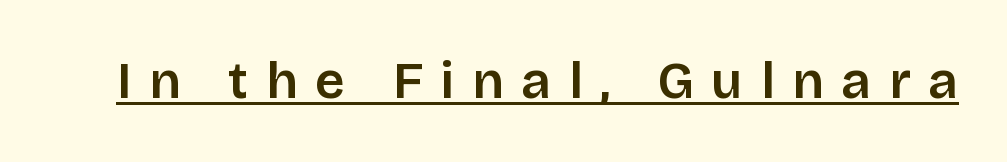
Check the space under the baseline: a stroke is drawn there. Italic? Not at all — the glyphs are vertical. Stroke terminals: plain, sans-serif. In terms of letterspacing, this is a distinctly airy, spread setting. The passage shown is typed in a proportional face where columns would drift.
